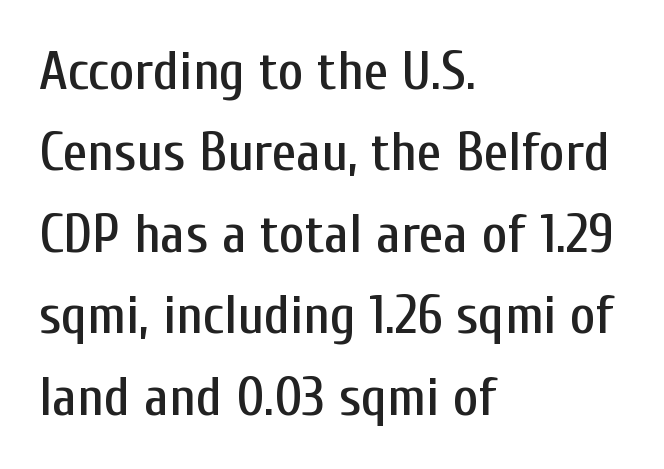
{"serif": "no", "italic": "no", "width": "condensed", "stroke_contrast": "low", "x_height": "medium", "monospaced": "no", "underline": "no", "align": "left", "line_spacing": "normal", "line_spacing_ratio": 1.48, "letter_spacing": "normal", "letter_spacing_em": 0.0, "glyph_px": 55}
